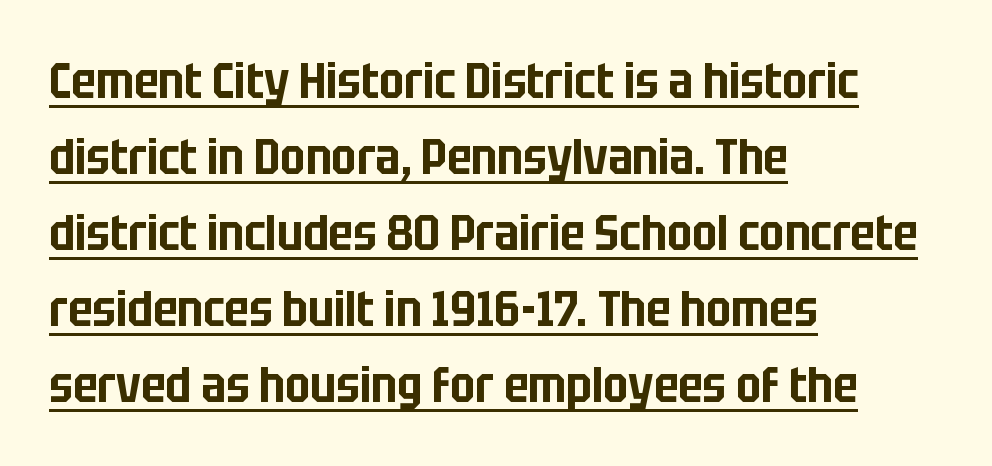
The image shows 49 px condensed sans-serif type, upright; set left-aligned, normal line spacing (1.55x), normal letter spacing, underlined; low stroke contrast and a large x-height.
